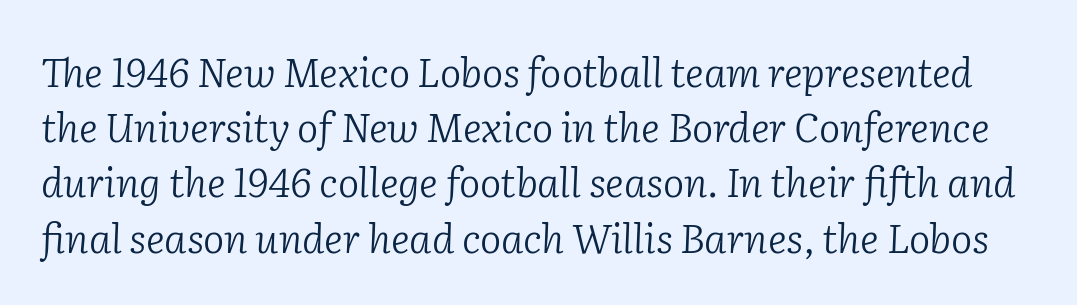
Q: Is the text bold? A: No.
Q: Is the text italic (slanted)? A: Yes, it leans right by about 2 degrees.
Q: Is the typeface a serif or a sans-serif typeface? A: Serif.
Q: Is the text underlined? A: No.
Q: Is the spacing between letters normal or unusually wide? A: Normal.
Q: Is the spacing between lines tight, normal or loose? A: Normal.
Q: Width (condensed, normal, or wide)? A: Normal.
Q: Stroke contrast? A: Low.
Q: x-height? A: Medium.
Q: Monospaced? A: No.
